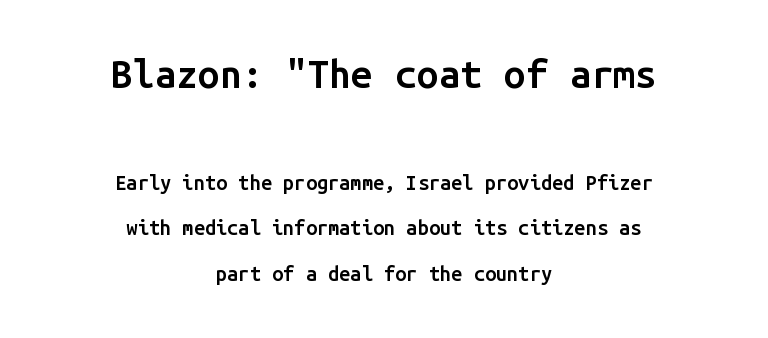
{"serif": "no", "italic": "no", "bold": "semi", "weight": "semibold", "width": "normal", "stroke_contrast": "low", "x_height": "medium", "monospaced": "yes", "underline": "no", "align": "center", "line_spacing": "loose", "line_spacing_ratio": 2.27, "letter_spacing": "normal", "letter_spacing_em": 0.0, "larger_block": "first", "size_ratio": 1.95, "glyph_px": 39}
